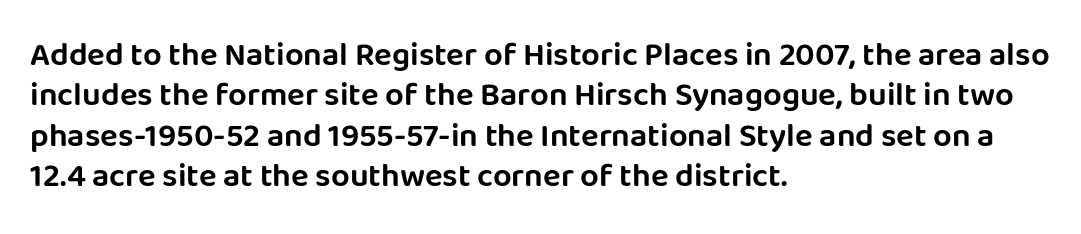
Q: Is the text italic (slanted)? A: No, it is upright.
Q: Is the typeface a serif or a sans-serif typeface? A: Sans-serif.
Q: Is the text underlined? A: No.
Q: How is the paragraph aligned? A: Left-aligned.
Q: Is the spacing between letters normal or unusually wide? A: Normal.
Q: Width (condensed, normal, or wide)? A: Normal.
Q: Stroke contrast? A: Low.
Q: x-height? A: Large.
Q: Monospaced? A: No.
